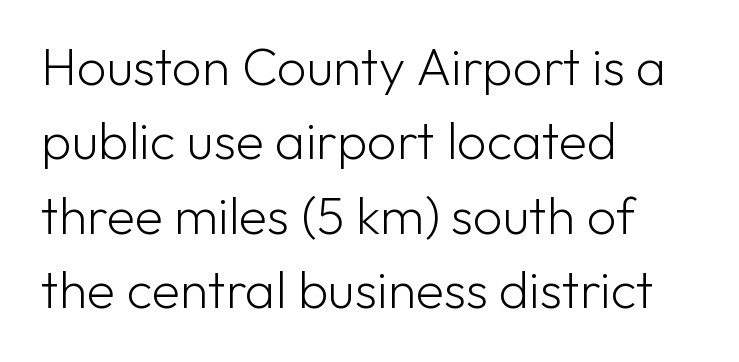
{"serif": "no", "italic": "no", "bold": "no", "weight": "light", "width": "normal", "stroke_contrast": "low", "x_height": "medium", "monospaced": "no", "underline": "no", "align": "left", "line_spacing": "normal", "line_spacing_ratio": 1.43, "letter_spacing": "normal", "letter_spacing_em": 0.0, "glyph_px": 52}
